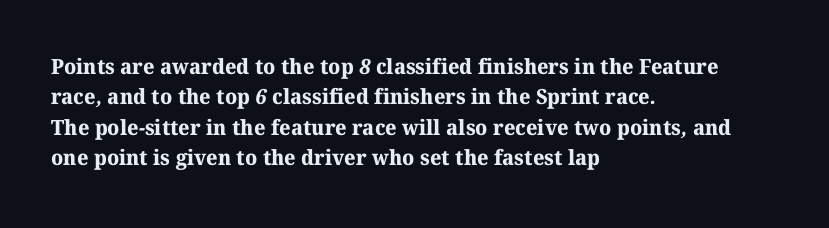
{"bold": "yes", "underline": "no", "align": "left", "line_spacing": "normal", "line_spacing_ratio": 1.45, "letter_spacing": "normal", "letter_spacing_em": 0.0, "glyph_px": 21}
